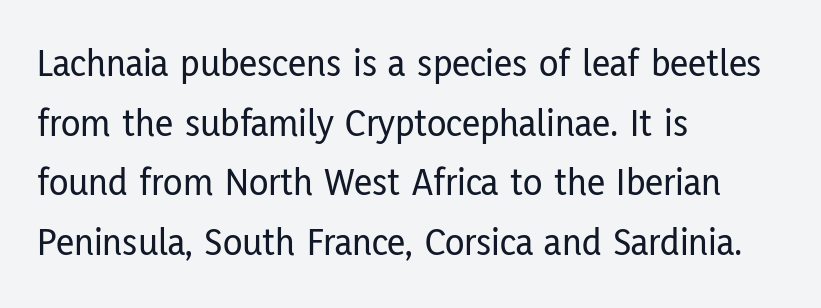
The image shows 40 px condensed sans-serif type, upright; set left-aligned, normal line spacing (1.49x), normal letter spacing, not underlined; low stroke contrast and a medium x-height.
